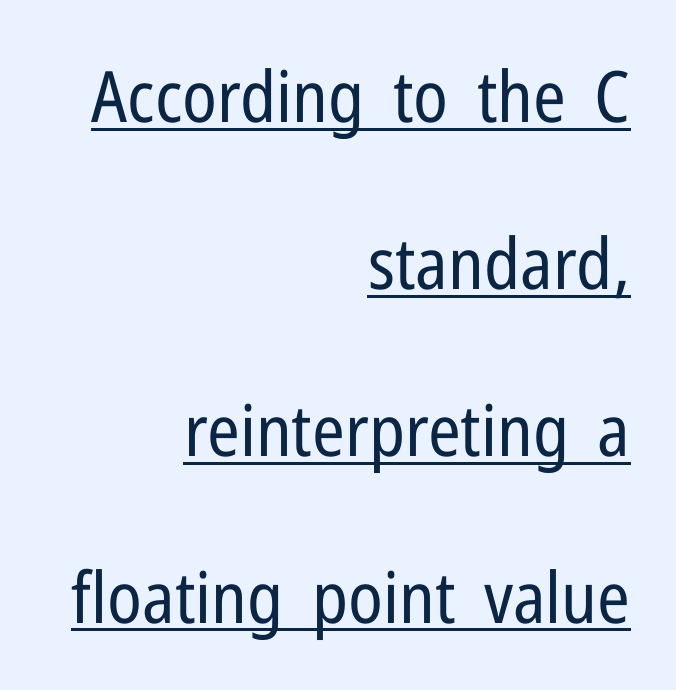
{"serif": "no", "italic": "no", "bold": "no", "weight": "regular", "width": "condensed", "stroke_contrast": "low", "x_height": "medium", "monospaced": "no", "underline": "yes", "align": "right", "line_spacing": "loose", "line_spacing_ratio": 2.35, "letter_spacing": "normal", "letter_spacing_em": 0.0, "glyph_px": 71}
